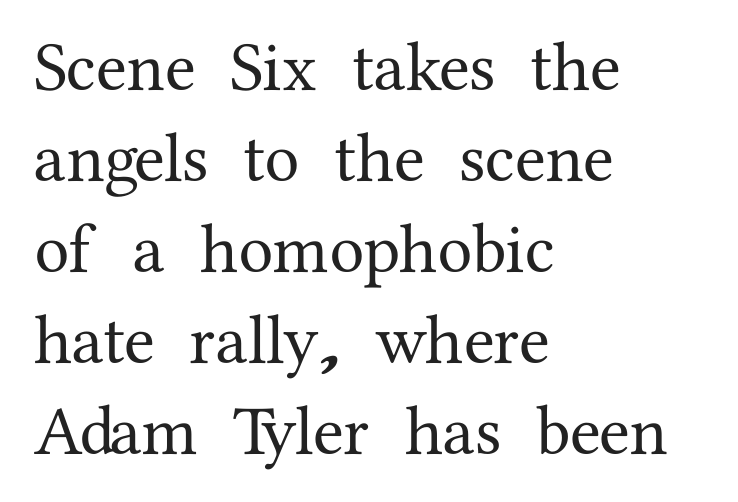
The axis of the letterforms is exactly vertical. Stroke terminals: seriffed. Each letter keeps its own natural width here, so spacing adapts to shape. Regarding leading, the lines here are spaced in the standard way. The letters sit at their default tracking, neither squeezed nor spread.
